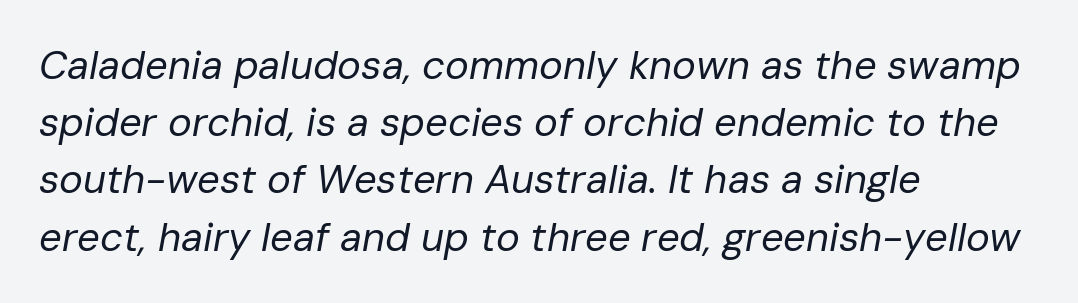
Q: Is the text bold? A: No.
Q: Is the text italic (slanted)? A: Yes, it leans right by about 10 degrees.
Q: Is the text underlined? A: No.
Q: How is the paragraph aligned? A: Left-aligned.
Q: Is the spacing between letters normal or unusually wide? A: Normal.
Q: Is the spacing between lines tight, normal or loose? A: Normal.
Q: Width (condensed, normal, or wide)? A: Normal.
Q: Stroke contrast? A: Low.
Q: x-height? A: Medium.
Q: Monospaced? A: No.
